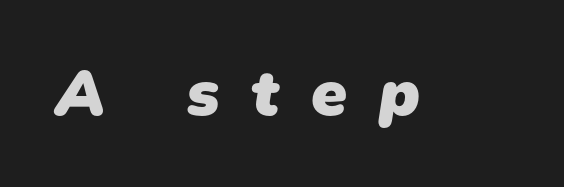
{"serif": "no", "bold": "yes", "weight": "heavy", "width": "normal", "stroke_contrast": "low", "x_height": "medium", "monospaced": "no", "underline": "no", "letter_spacing": "wide", "letter_spacing_em": 0.48, "glyph_px": 65}
